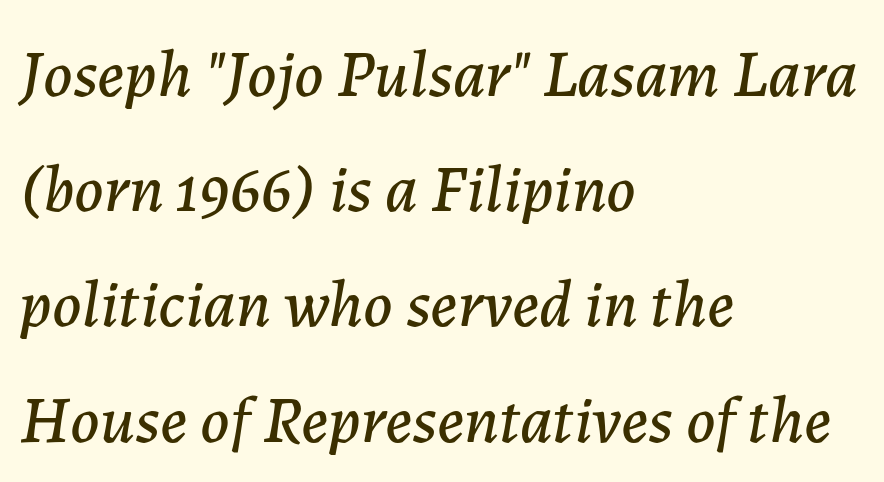
The image shows 67 px text type, italic (leaning right); set left-aligned, line spacing 1.72x, normal letter spacing, not underlined; low stroke contrast and a medium x-height.
